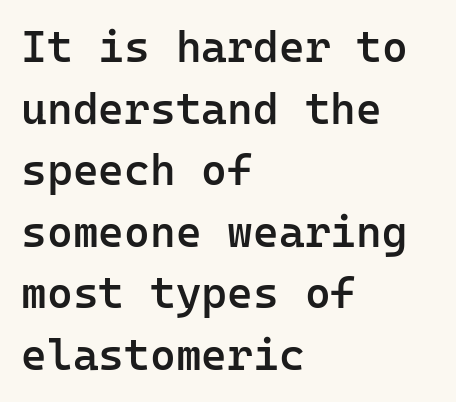
The image shows 44 px semibold sans-serif type, upright, monospaced; set left-aligned, normal line spacing (1.4x), normal letter spacing, not underlined; low stroke contrast and a medium x-height.
